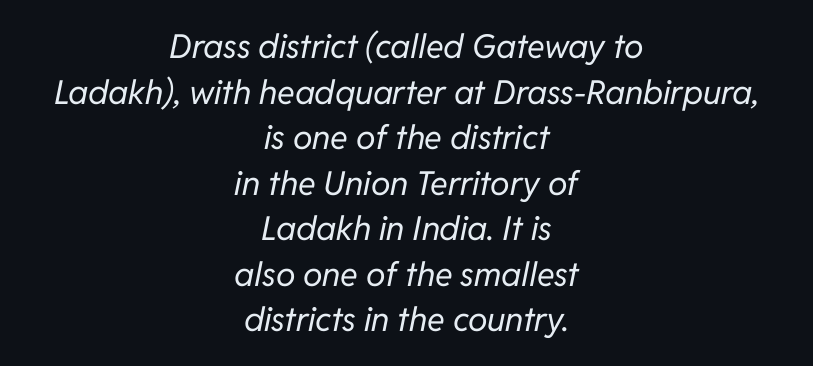
Does the lettering tilt? It does — this is italic. Unmarked baselines from the first word to the last. Note the varied advance widths — an 'i' is clearly narrower than an 'm'. The rendering uses a moderate line-height, typical for paragraphs. Each line is balanced around a shared central axis. Stems here are at most as thick as an everyday book face.
